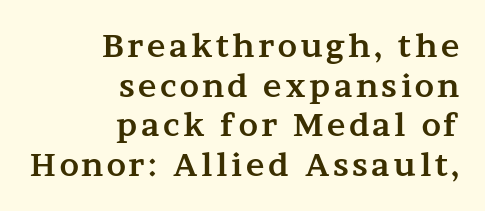
Posture: upright roman. How heavy is the stroke? Heavy — this is a bold. The vertical gap from one line to the next is medium. Only glyphs here, with clear space below each row.
